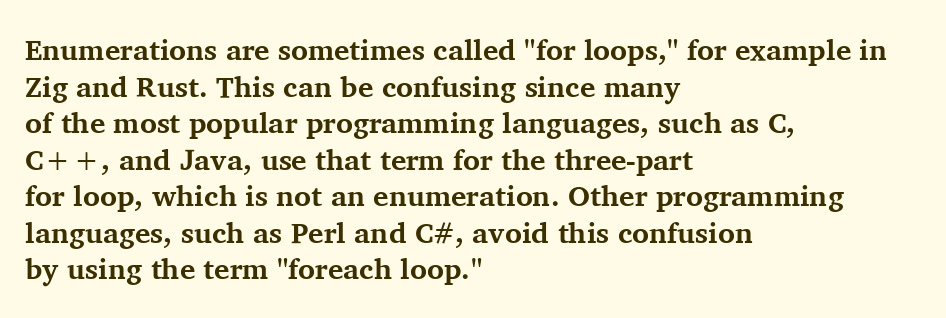
Letter spacing: default. A typesetter would call this proportional, since set widths differ per character. Examine the stroke ends and you'll spot serifs. What weight is shown? A full bold with thick strokes. Reading down the block, your eye returns to a fixed left position each line. Any mark beneath the type? The region is blank.
